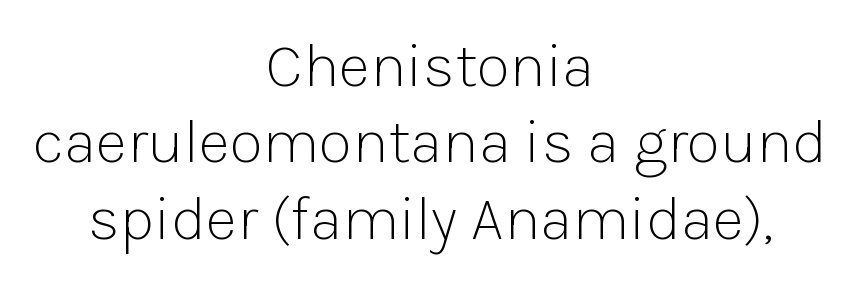
Q: Is the text bold? A: No.
Q: Is the text italic (slanted)? A: No, it is upright.
Q: Is the typeface a serif or a sans-serif typeface? A: Sans-serif.
Q: Is the text underlined? A: No.
Q: How is the paragraph aligned? A: Centered.
Q: Is the spacing between letters normal or unusually wide? A: Normal.
Q: Width (condensed, normal, or wide)? A: Normal.
Q: Stroke contrast? A: Low.
Q: x-height? A: Medium.
Q: Monospaced? A: No.
